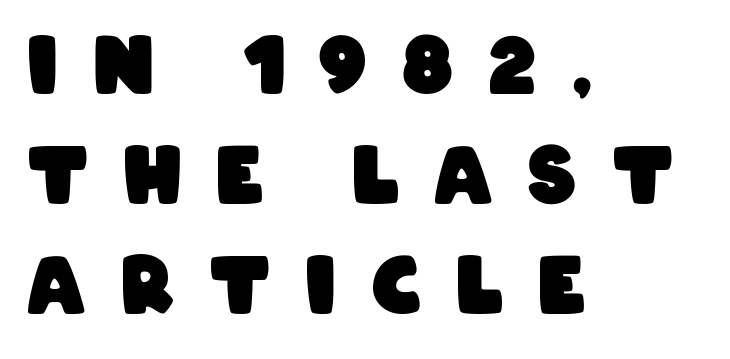
Each word looks stretched out because of the extra space between its letters. Weight check: bold — yes, fully. The face used here is proportionally spaced, like ordinary book or web type. The rendering uses a moderate line-height, typical for paragraphs. The strip under each line holds only bare page.
